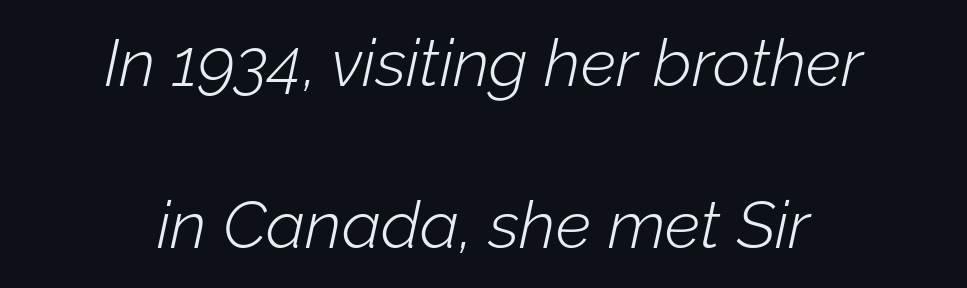
Q: Is the text bold? A: No.
Q: Is the text italic (slanted)? A: Yes, it leans right by about 12 degrees.
Q: Is the text underlined? A: No.
Q: How is the paragraph aligned? A: Centered.
Q: Is the spacing between letters normal or unusually wide? A: Normal.
Q: Is the spacing between lines tight, normal or loose? A: Loose.
Q: Width (condensed, normal, or wide)? A: Normal.
Q: Stroke contrast? A: Low.
Q: x-height? A: Medium.
Q: Monospaced? A: No.
